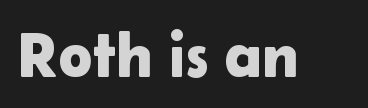
Q: Is the text italic (slanted)? A: No, it is upright.
Q: Is the typeface a serif or a sans-serif typeface? A: Sans-serif.
Q: Is the text underlined? A: No.
Q: Is the spacing between letters normal or unusually wide? A: Normal.
Q: Width (condensed, normal, or wide)? A: Normal.
Q: Stroke contrast? A: Low.
Q: x-height? A: Medium.
Q: Monospaced? A: No.
